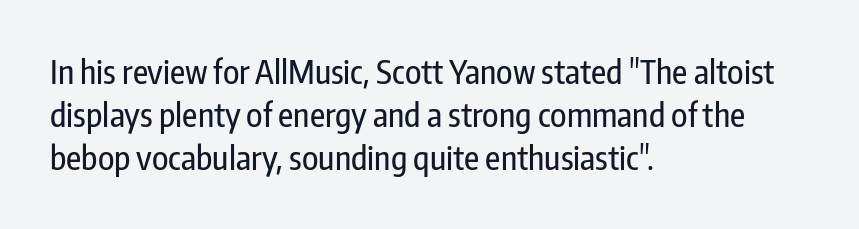
{"serif": "no", "italic": "no", "width": "condensed", "stroke_contrast": "low", "x_height": "medium", "monospaced": "no", "underline": "no", "align": "left", "line_spacing": "normal", "line_spacing_ratio": 1.31, "letter_spacing": "normal", "letter_spacing_em": 0.0, "glyph_px": 33}
